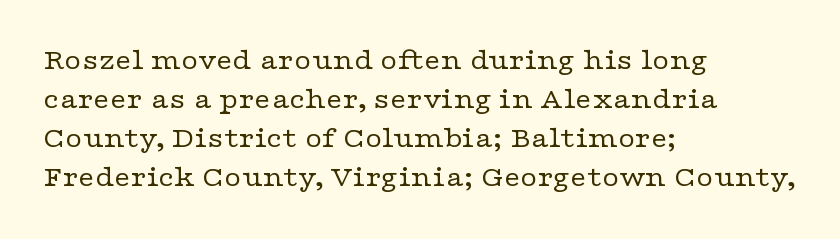
The image shows 29 px regular-weight, wide serif type, upright; set left-aligned, normal line spacing (1.34x), normal letter spacing, not underlined; low stroke contrast and a medium x-height.
